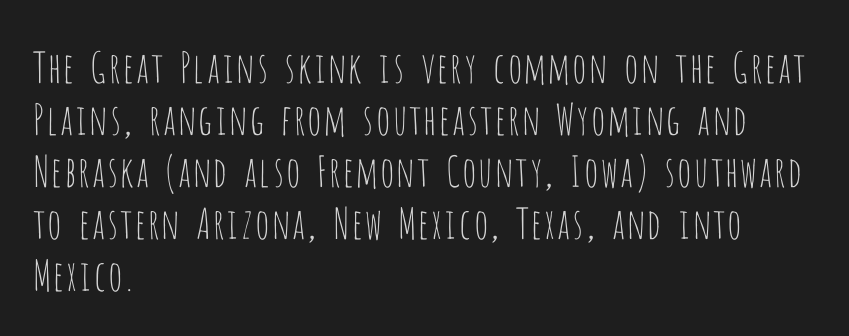
The image shows 42 px thin, condensed sans-serif type, upright; set left-aligned, line spacing 1.24x, normal letter spacing, not underlined; low stroke contrast and a large x-height.
